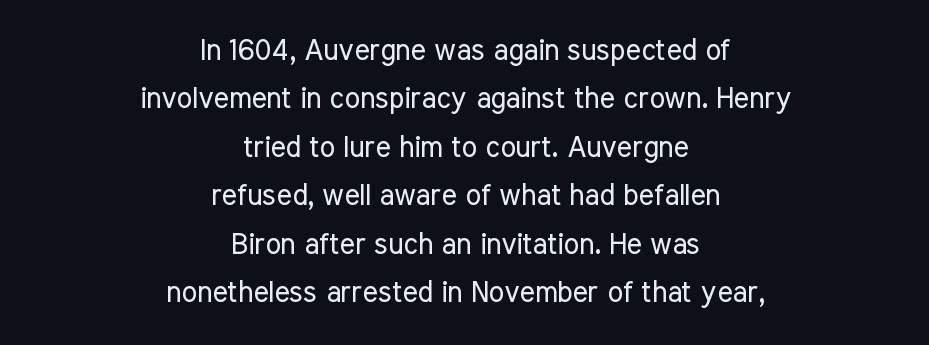
Q: Is the text bold? A: No.
Q: Is the text italic (slanted)? A: No, it is upright.
Q: Is the typeface a serif or a sans-serif typeface? A: Sans-serif.
Q: Is the text underlined? A: No.
Q: How is the paragraph aligned? A: Centered.
Q: Is the spacing between letters normal or unusually wide? A: Normal.
Q: Is the spacing between lines tight, normal or loose? A: Normal.
Q: Width (condensed, normal, or wide)? A: Condensed.
Q: Stroke contrast? A: Low.
Q: x-height? A: Medium.
Q: Monospaced? A: No.
